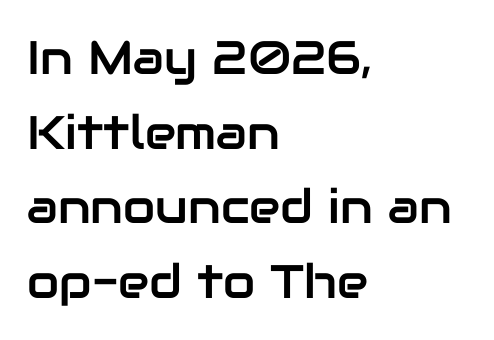
Q: Is the text italic (slanted)? A: No, it is upright.
Q: Is the typeface a serif or a sans-serif typeface? A: Sans-serif.
Q: Is the text underlined? A: No.
Q: How is the paragraph aligned? A: Left-aligned.
Q: Is the spacing between letters normal or unusually wide? A: Normal.
Q: Is the spacing between lines tight, normal or loose? A: Normal.
Q: Width (condensed, normal, or wide)? A: Normal.
Q: Stroke contrast? A: Low.
Q: x-height? A: Medium.
Q: Monospaced? A: No.
